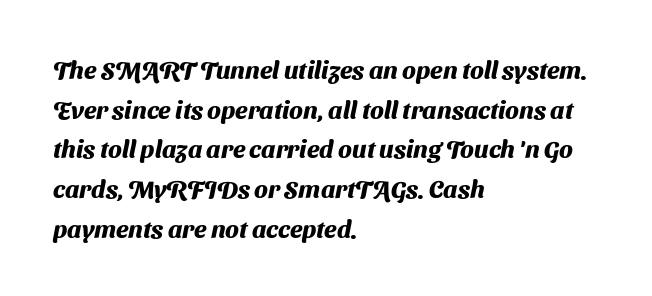
{"bold": "yes", "underline": "no", "align": "left", "line_spacing": "normal", "line_spacing_ratio": 1.59, "letter_spacing": "normal", "letter_spacing_em": 0.0, "glyph_px": 25}
